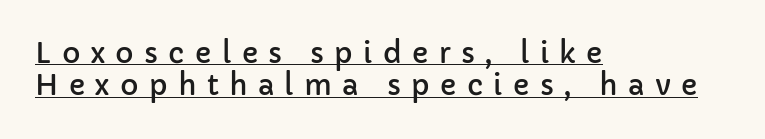
The image shows 28 px sans-serif type, upright; set left-aligned, line spacing 1.16x, unusually wide letter spacing (+0.37 em), underlined; low stroke contrast and a medium x-height.
